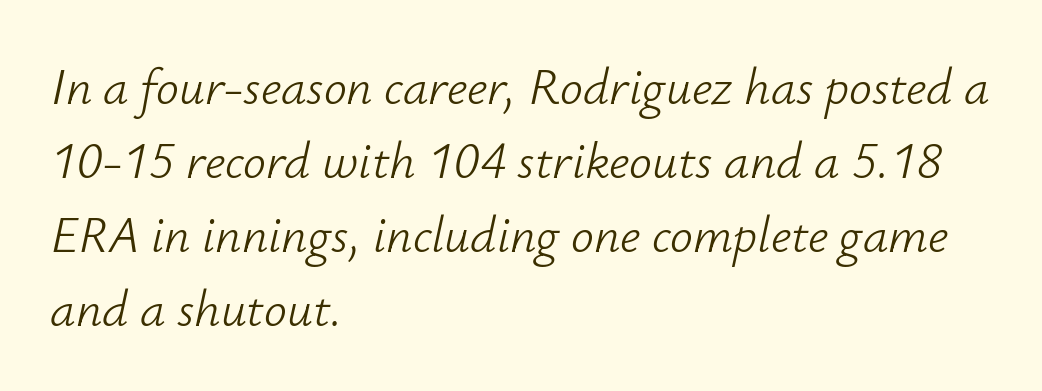
This rendering leaves character spacing at its baseline value. Weight: in the light-to-regular range. Words float on clear page, feet unadorned. The text block is weighted toward the left margin, trailing off unevenly rightward. This sample keeps an unexceptional amount of space between lines. Is the type slanted? Yes — the strokes lean at a clear angle.
